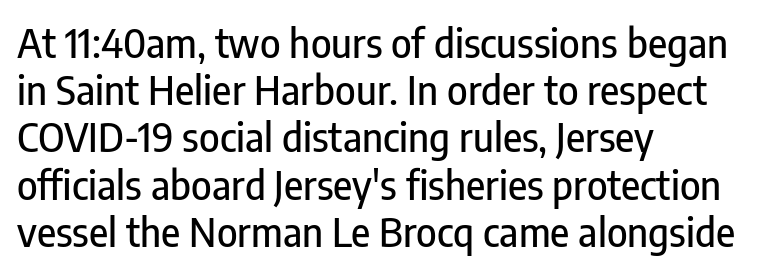
{"serif": "no", "italic": "no", "width": "condensed", "stroke_contrast": "low", "x_height": "medium", "monospaced": "no", "underline": "no", "align": "left", "line_spacing_ratio": 1.21, "letter_spacing": "normal", "letter_spacing_em": 0.0, "glyph_px": 39}
